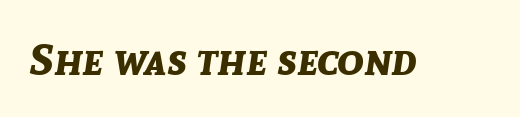
Q: Is the text bold? A: Yes.
Q: Is the text italic (slanted)? A: Yes, it leans right by about 8 degrees.
Q: Is the text underlined? A: No.
Q: Is the spacing between letters normal or unusually wide? A: Normal.
Q: Width (condensed, normal, or wide)? A: Normal.
Q: Stroke contrast? A: Low.
Q: x-height? A: Medium.
Q: Monospaced? A: No.
